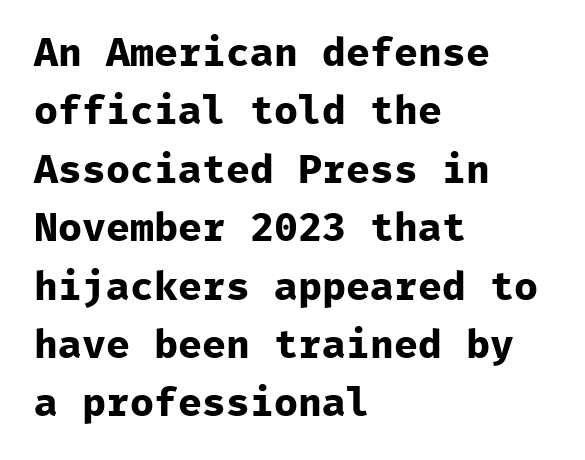
The image shows 40 px bold sans-serif type, upright, monospaced; set left-aligned, normal line spacing (1.46x), normal letter spacing, not underlined; low stroke contrast and a medium x-height.
